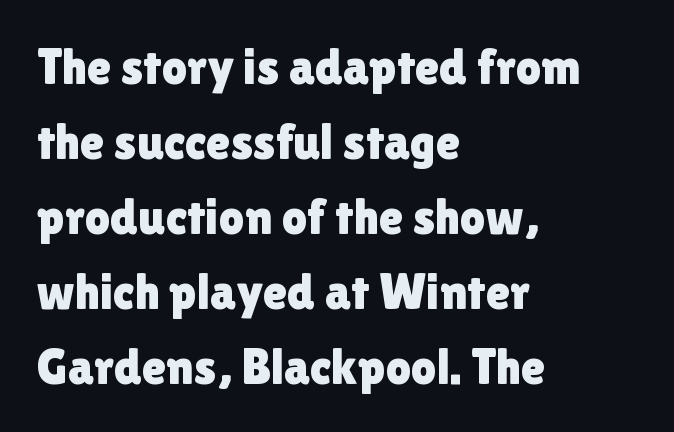
Leftover space on each line is placed entirely after the last word. This sample uses plain, unmodified letter spacing. Quick note: underline off. Style check: upright. Character widths vary here, with narrow letters taking less room than wide ones.
